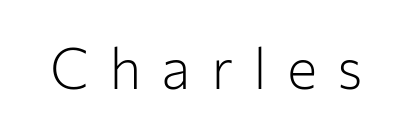
Unmarked baselines from the first word to the last. Looks like regular typesetting: each glyph gets only the width it needs. It's the straight-up-and-down kind of type. Is the letter spacing exaggerated? Yes — the characters are pushed far apart. The passage shown is typeset with a sans-serif family. Each stroke keeps to a modest, everyday thickness or less.
